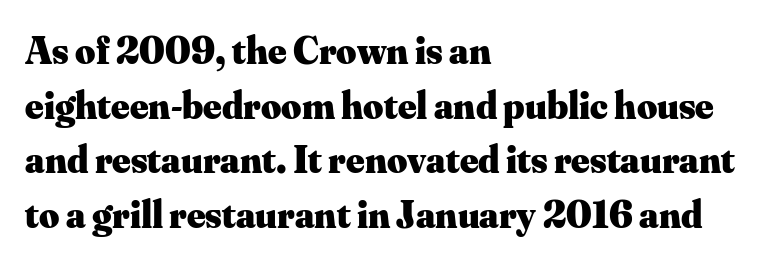
Q: Is the text bold? A: Yes.
Q: Is the text italic (slanted)? A: No, it is upright.
Q: Is the typeface a serif or a sans-serif typeface? A: Serif.
Q: Is the text underlined? A: No.
Q: How is the paragraph aligned? A: Left-aligned.
Q: Is the spacing between letters normal or unusually wide? A: Normal.
Q: Is the spacing between lines tight, normal or loose? A: Normal.
Q: Width (condensed, normal, or wide)? A: Normal.
Q: Stroke contrast? A: Medium.
Q: x-height? A: Small.
Q: Monospaced? A: No.
